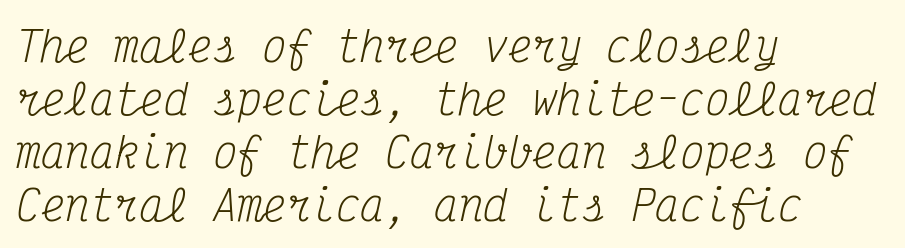
Q: Is the text bold? A: No.
Q: Is the text italic (slanted)? A: Yes, it leans right by about 12 degrees.
Q: Is the typeface a serif or a sans-serif typeface? A: Serif.
Q: Is the text underlined? A: No.
Q: How is the paragraph aligned? A: Left-aligned.
Q: Is the spacing between letters normal or unusually wide? A: Normal.
Q: Is the spacing between lines tight, normal or loose? A: Normal.
Q: Width (condensed, normal, or wide)? A: Condensed.
Q: Stroke contrast? A: Medium.
Q: x-height? A: Medium.
Q: Monospaced? A: Yes.
